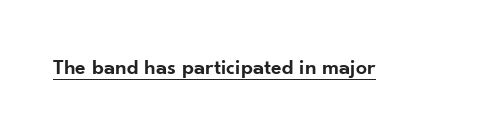
{"italic": "no", "bold": "semi", "underline": "yes", "letter_spacing": "normal", "letter_spacing_em": 0.0, "glyph_px": 22}
